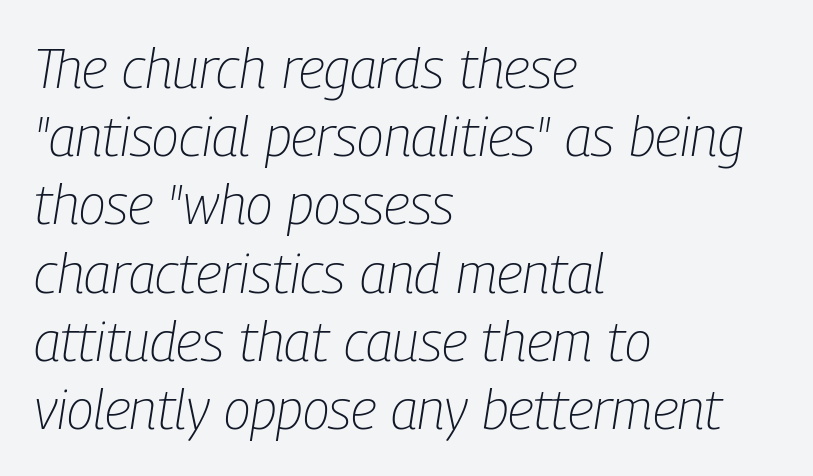
The image shows 55 px light, condensed type, italic (leaning right); set left-aligned, line spacing 1.24x, normal letter spacing, not underlined; low stroke contrast and a medium x-height.
